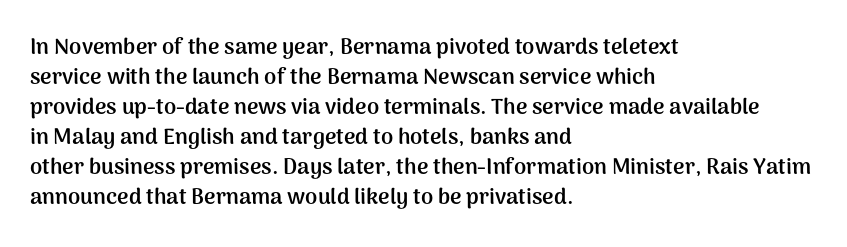
{"italic": "no", "bold": "yes", "underline": "no", "align": "left", "line_spacing": "normal", "line_spacing_ratio": 1.36, "letter_spacing": "normal", "letter_spacing_em": 0.0, "glyph_px": 22}
